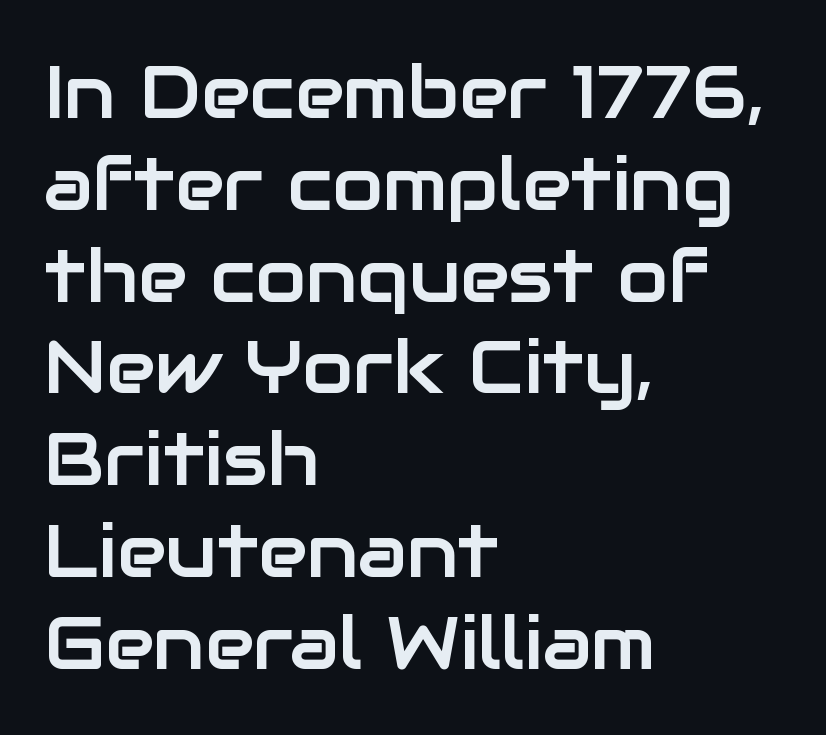
{"serif": "no", "italic": "no", "width": "normal", "stroke_contrast": "low", "x_height": "medium", "monospaced": "no", "underline": "no", "align": "left", "line_spacing_ratio": 1.24, "letter_spacing": "normal", "letter_spacing_em": 0.0, "glyph_px": 74}
